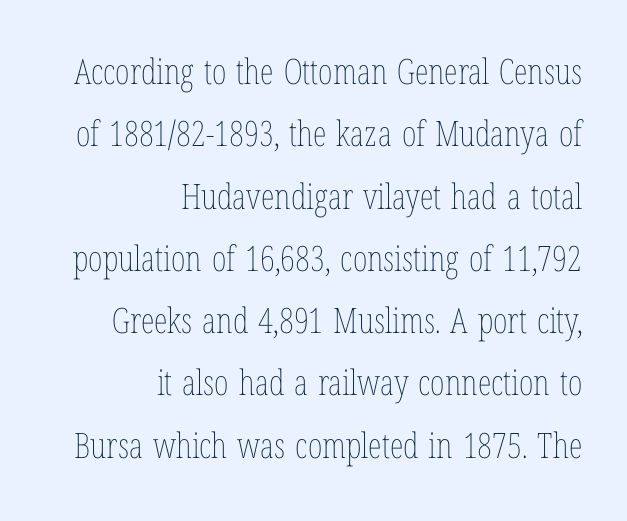
{"italic": "no", "bold": "no", "weight": "thin", "width": "condensed", "stroke_contrast": "low", "x_height": "medium", "monospaced": "no", "underline": "no", "align": "right", "line_spacing_ratio": 1.78, "letter_spacing": "normal", "letter_spacing_em": 0.0, "glyph_px": 35}
